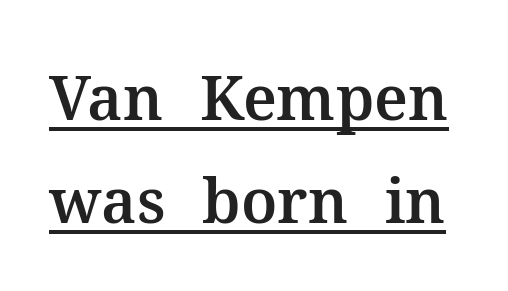
{"serif": "yes", "italic": "no", "width": "normal", "stroke_contrast": "medium", "x_height": "medium", "monospaced": "no", "underline": "yes", "line_spacing": "normal", "line_spacing_ratio": 1.69, "letter_spacing": "normal", "letter_spacing_em": 0.0, "glyph_px": 61}
